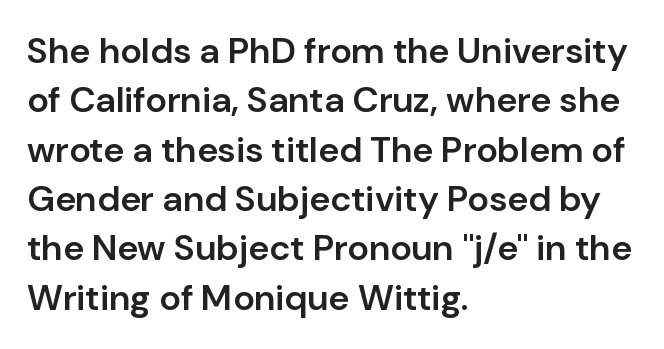
The vertical gap from one line to the next is medium. Is the type bold? Partly — it's a semibold, heavier than regular but not fully bold. Line starts are locked; line ends wander. Each letter keeps its own natural width here, so spacing adapts to shape.
